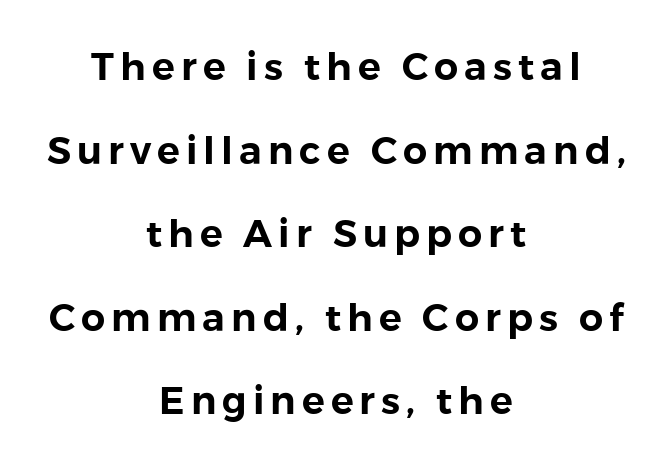
Q: Is the text italic (slanted)? A: No, it is upright.
Q: Is the typeface a serif or a sans-serif typeface? A: Sans-serif.
Q: Is the text underlined? A: No.
Q: How is the paragraph aligned? A: Centered.
Q: Is the spacing between lines tight, normal or loose? A: Loose.
Q: Width (condensed, normal, or wide)? A: Normal.
Q: x-height? A: Medium.
Q: Monospaced? A: No.
